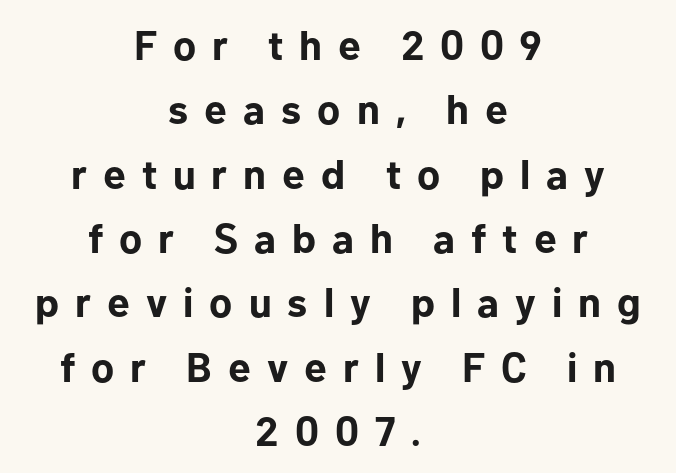
Is the block centered? Yes — each line is placed symmetrically about the middle. Type without underlining. Type style note: lacks serifs. Someone cranked the tracking dial way up on this one. The rendering uses natural spacing where letterforms have individual widths.
